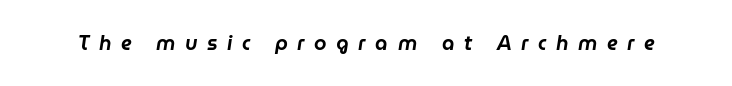
Q: Is the text italic (slanted)? A: Yes, it leans right by about 9 degrees.
Q: Is the text underlined? A: No.
Q: Is the spacing between letters normal or unusually wide? A: Unusually wide.
